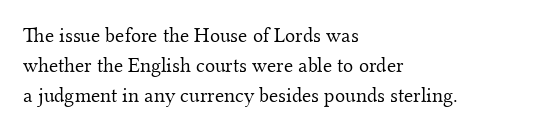
Regarding leading, the lines here are spaced in the standard way. Underline: absent. A classic flush-left, rag-right setting is used for this passage. Every character sits straight up, as roman type does.
